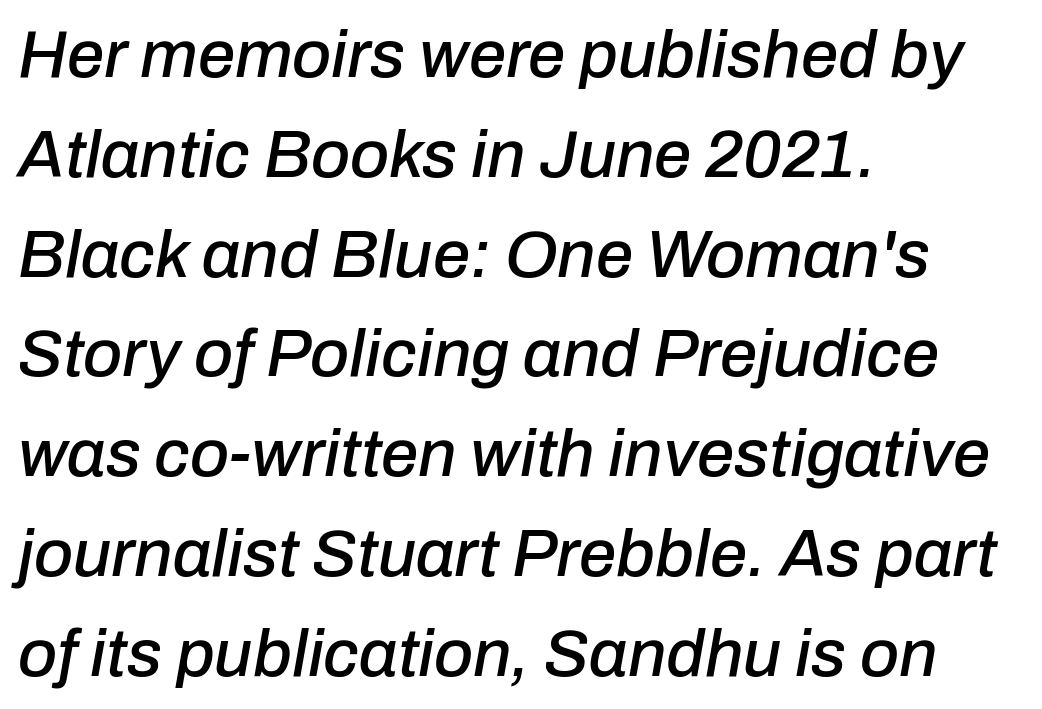
Q: Is the text italic (slanted)? A: Yes, it leans right by about 10 degrees.
Q: Is the text underlined? A: No.
Q: How is the paragraph aligned? A: Left-aligned.
Q: Is the spacing between letters normal or unusually wide? A: Normal.
Q: Is the spacing between lines tight, normal or loose? A: Normal.
Q: Width (condensed, normal, or wide)? A: Normal.
Q: Stroke contrast? A: Low.
Q: x-height? A: Medium.
Q: Monospaced? A: No.
